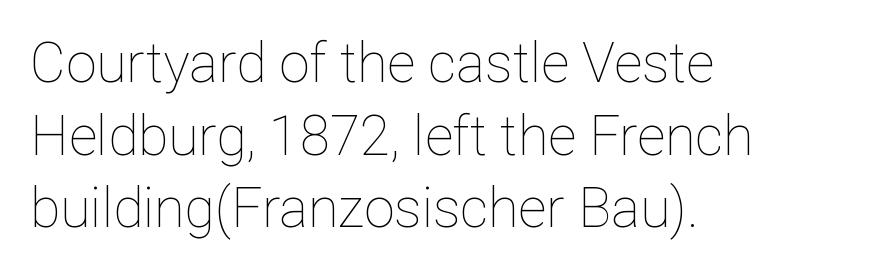
Q: Is the text bold? A: No.
Q: Is the text italic (slanted)? A: No, it is upright.
Q: Is the text underlined? A: No.
Q: How is the paragraph aligned? A: Left-aligned.
Q: Is the spacing between letters normal or unusually wide? A: Normal.
Q: Is the spacing between lines tight, normal or loose? A: Normal.
Q: Width (condensed, normal, or wide)? A: Normal.
Q: Stroke contrast? A: Low.
Q: x-height? A: Medium.
Q: Monospaced? A: No.
